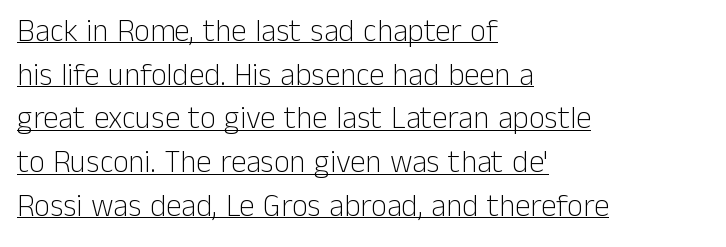
{"serif": "no", "italic": "no", "bold": "no", "weight": "light", "width": "normal", "stroke_contrast": "low", "x_height": "medium", "monospaced": "no", "underline": "yes", "align": "left", "line_spacing": "normal", "line_spacing_ratio": 1.41, "letter_spacing": "normal", "letter_spacing_em": 0.0, "glyph_px": 31}
